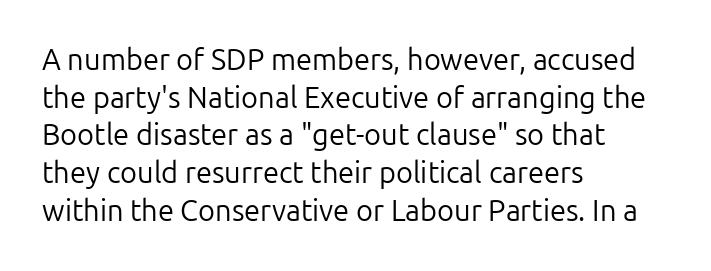
Is the letter spacing exaggerated? No — it looks like the ordinary default. Compared with a typical body face, this is equally light or lighter still. The axis of the letterforms is exactly vertical. Nothing sits at the stroke ends, so this counts as sans-serif. You could not count columns in this text — the font is proportionally spaced. In CSS terms this would be text-align: left.
